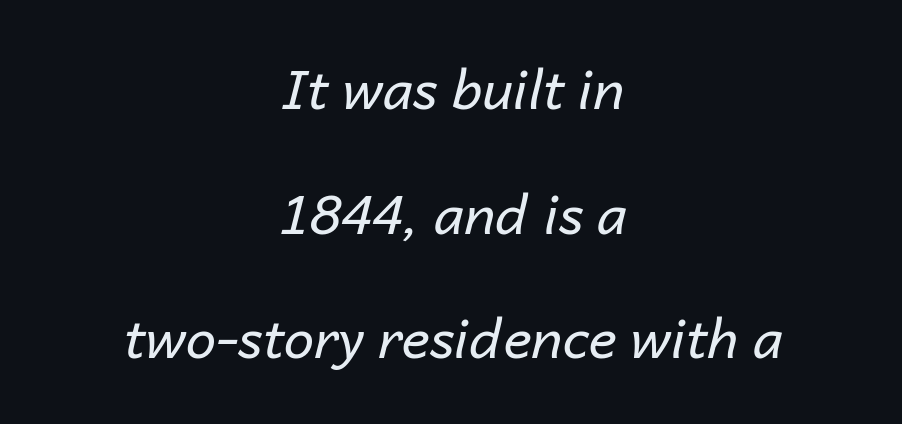
{"italic": "yes", "lean": "right", "slant_degrees": 14, "bold": "no", "weight": "regular", "width": "normal", "stroke_contrast": "low", "x_height": "medium", "monospaced": "no", "underline": "no", "align": "center", "line_spacing": "loose", "line_spacing_ratio": 2.31, "letter_spacing": "normal", "letter_spacing_em": 0.0, "glyph_px": 54}
